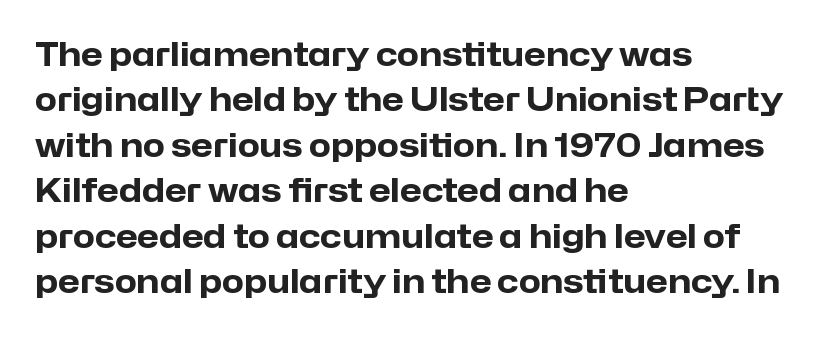
This is roman type, the default non-slanted kind. Is the type bold? Yes — the strokes are clearly thick and heavy. Any mark beneath the type? The region is blank. A student would call this left alignment; a typographer would say flush left, rag right. Looks like regular typesetting: each glyph gets only the width it needs. Stroke terminals: plain, sans-serif.
